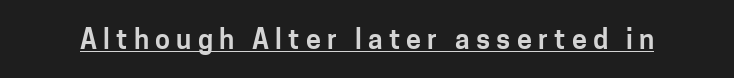
Q: Is the text italic (slanted)? A: No, it is upright.
Q: Is the text underlined? A: Yes.
Q: Is the spacing between letters normal or unusually wide? A: Unusually wide.
